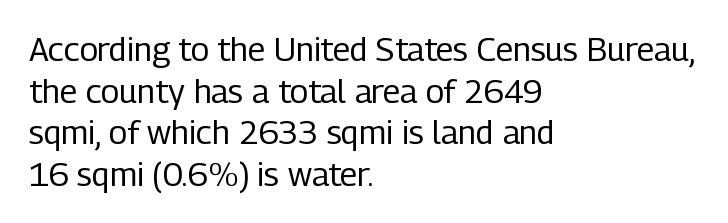
The image shows 33 px regular-weight, condensed sans-serif type, upright; set left-aligned, normal line spacing (1.26x), normal letter spacing, not underlined; low stroke contrast and a medium x-height.
